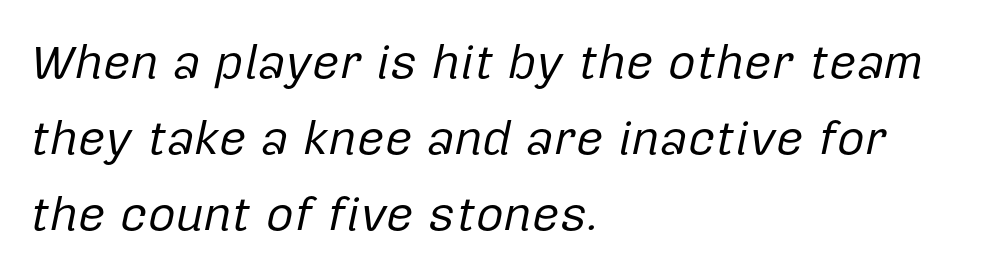
Q: Is the text bold? A: No.
Q: Is the text italic (slanted)? A: Yes, it leans right by about 12 degrees.
Q: Is the text underlined? A: No.
Q: How is the paragraph aligned? A: Left-aligned.
Q: Is the spacing between letters normal or unusually wide? A: Normal.
Q: Is the spacing between lines tight, normal or loose? A: Normal.
Q: Width (condensed, normal, or wide)? A: Normal.
Q: Stroke contrast? A: Low.
Q: x-height? A: Medium.
Q: Monospaced? A: No.
